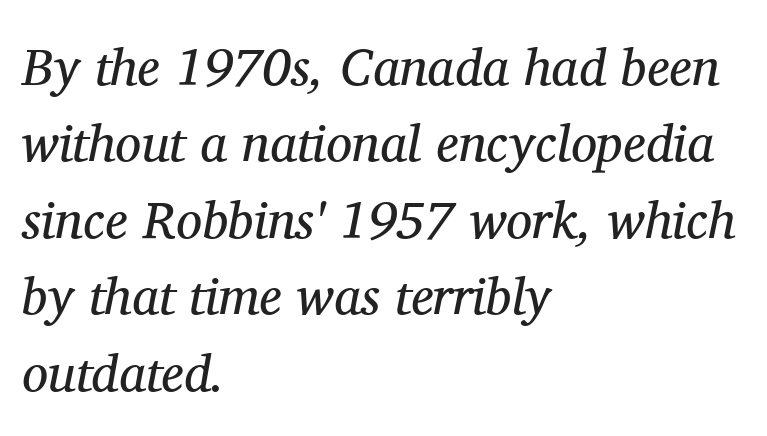
The image shows 52 px regular-weight serif type, italic (leaning right); set left-aligned, normal line spacing (1.47x), normal letter spacing, not underlined; medium stroke contrast and a medium x-height.
